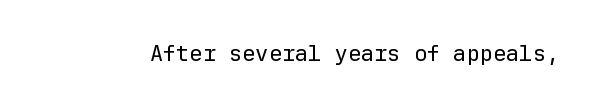
The image shows 22 px text type, upright; set normal letter spacing, not underlined.
